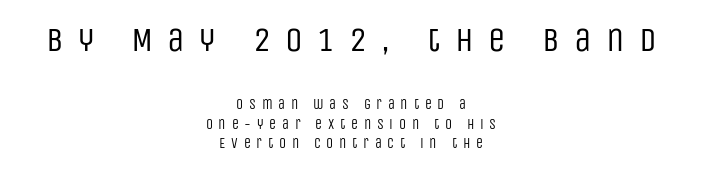
{"serif": "no", "italic": "no", "bold": "no", "weight": "regular", "width": "condensed", "stroke_contrast": "low", "x_height": "large", "monospaced": "no", "underline": "no", "align": "center", "line_spacing": "normal", "line_spacing_ratio": 1.42, "letter_spacing": "wide", "letter_spacing_em": 0.41, "larger_block": "first", "size_ratio": 2.5, "glyph_px": 35}
